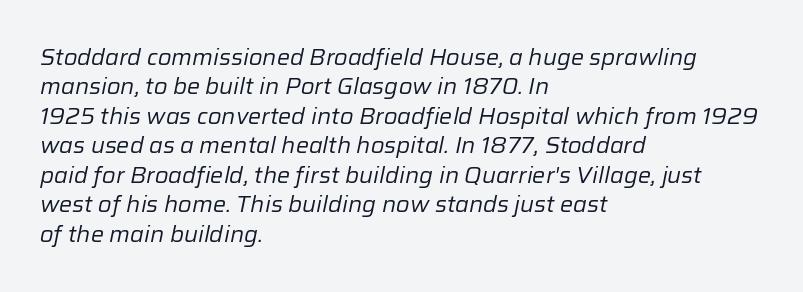
The image shows 22 px text type, italic (leaning right); set left-aligned, normal line spacing (1.34x), normal letter spacing, not underlined.
